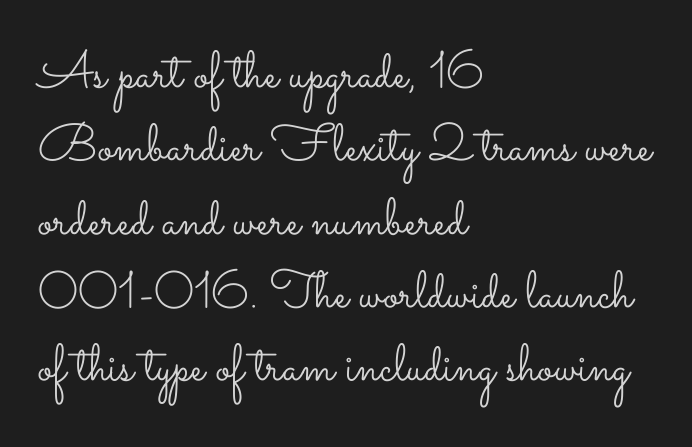
The image shows 52 px light, wide type; set left-aligned, normal line spacing (1.41x), normal letter spacing, not underlined; low stroke contrast and a small x-height.
